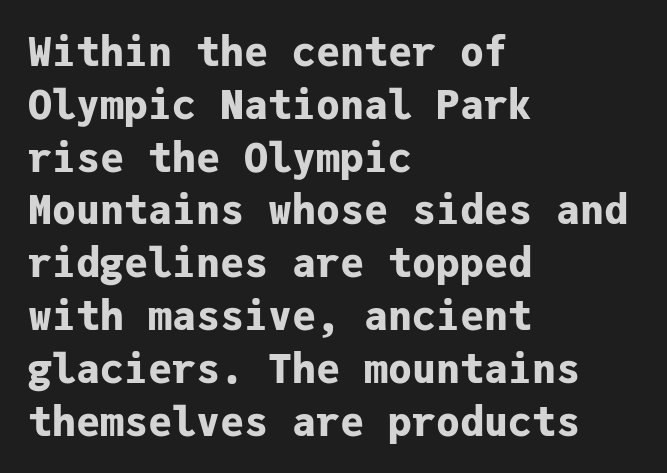
Q: Is the text bold? A: Yes.
Q: Is the text italic (slanted)? A: No, it is upright.
Q: Is the typeface a serif or a sans-serif typeface? A: Sans-serif.
Q: Is the text underlined? A: No.
Q: How is the paragraph aligned? A: Left-aligned.
Q: Is the spacing between letters normal or unusually wide? A: Normal.
Q: Is the spacing between lines tight, normal or loose? A: Normal.
Q: Width (condensed, normal, or wide)? A: Normal.
Q: Stroke contrast? A: Low.
Q: x-height? A: Medium.
Q: Monospaced? A: Yes.
